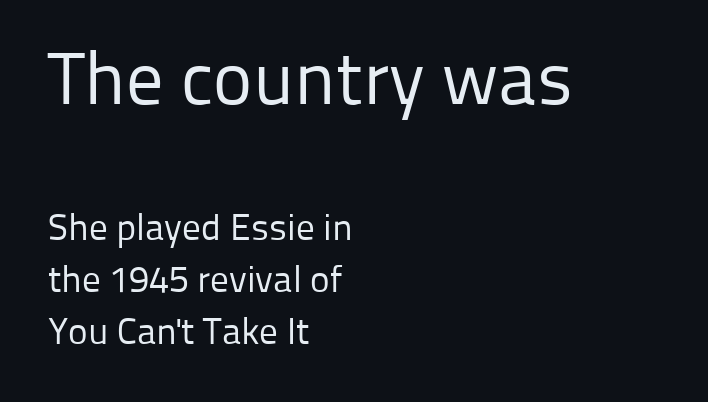
Each new line begins a customary step beneath the previous one. A clean baseline with only descenders dipping below it. Is this a fixed-width face? No — the glyphs have proportional, varying widths. How are the letters spaced? Ordinarily, with no added tracking. Compared with a typical body face, this is equally light or lighter still. The upper block of text is set noticeably larger than the block beneath it.
